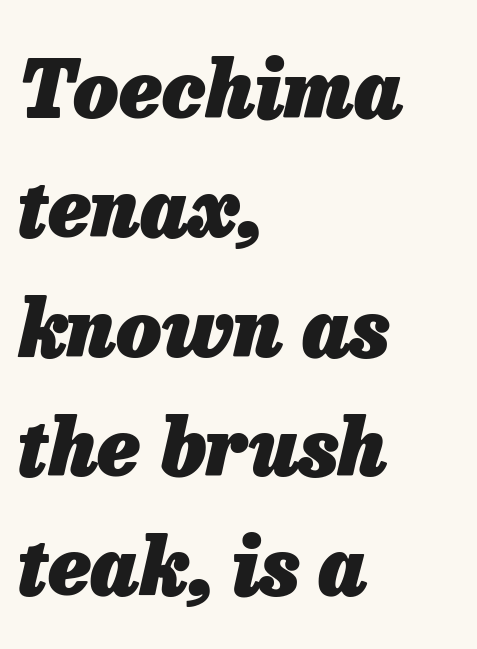
{"italic": "yes", "lean": "right", "slant_degrees": 13, "bold": "yes", "weight": "heavy", "width": "normal", "stroke_contrast": "low", "x_height": "medium", "monospaced": "no", "underline": "no", "align": "left", "line_spacing": "normal", "line_spacing_ratio": 1.51, "letter_spacing": "normal", "letter_spacing_em": 0.0, "glyph_px": 79}
